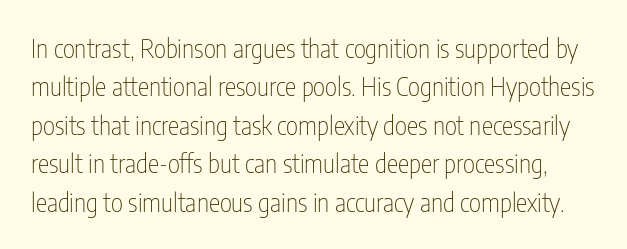
{"italic": "no", "bold": "no", "underline": "no", "line_spacing": "normal", "line_spacing_ratio": 1.48, "letter_spacing": "normal", "letter_spacing_em": 0.0, "glyph_px": 26}
